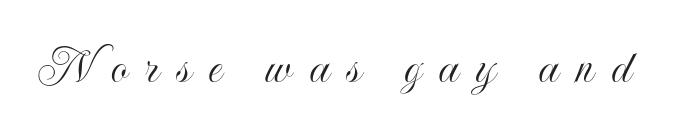
Q: Is the text italic (slanted)? A: Yes.
Q: Is the text underlined? A: No.
Q: Is the spacing between letters normal or unusually wide? A: Unusually wide.
Q: Width (condensed, normal, or wide)? A: Condensed.
Q: x-height? A: Small.
Q: Monospaced? A: No.
